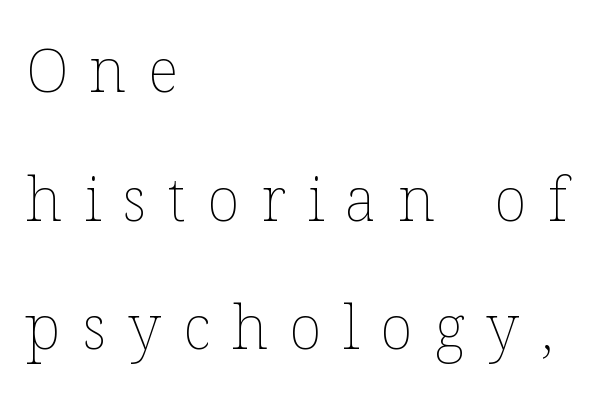
Q: Is the text bold? A: No.
Q: Is the text italic (slanted)? A: No, it is upright.
Q: Is the text underlined? A: No.
Q: How is the paragraph aligned? A: Left-aligned.
Q: Is the spacing between letters normal or unusually wide? A: Unusually wide.
Q: Is the spacing between lines tight, normal or loose? A: Loose.
Q: Width (condensed, normal, or wide)? A: Normal.
Q: Stroke contrast? A: Low.
Q: x-height? A: Medium.
Q: Monospaced? A: No.
